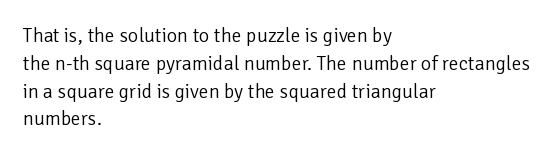
The image shows 20 px text type, upright; set left-aligned, normal line spacing (1.39x), normal letter spacing, not underlined.
